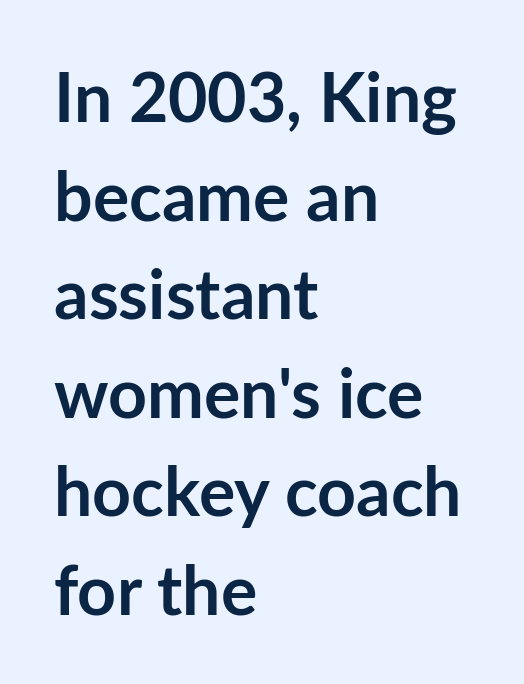
Q: Is the text bold? A: Yes.
Q: Is the text italic (slanted)? A: No, it is upright.
Q: Is the typeface a serif or a sans-serif typeface? A: Sans-serif.
Q: Is the text underlined? A: No.
Q: How is the paragraph aligned? A: Left-aligned.
Q: Is the spacing between letters normal or unusually wide? A: Normal.
Q: Is the spacing between lines tight, normal or loose? A: Normal.
Q: Width (condensed, normal, or wide)? A: Normal.
Q: Stroke contrast? A: Low.
Q: x-height? A: Medium.
Q: Monospaced? A: No.
